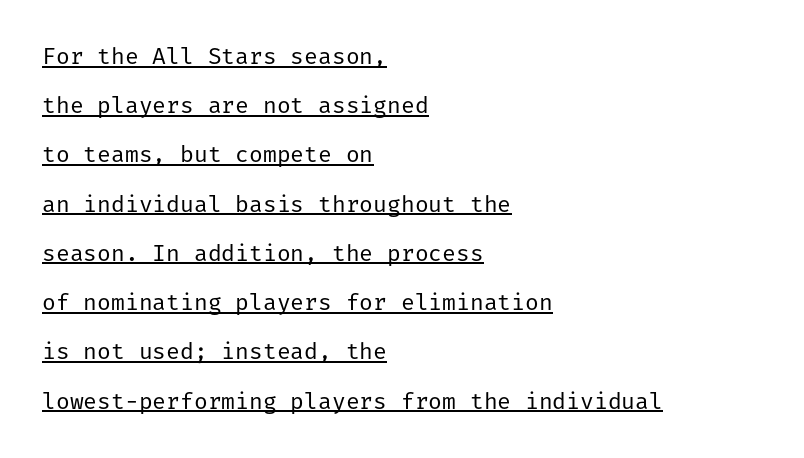
Q: Is the text bold? A: No.
Q: Is the text italic (slanted)? A: No, it is upright.
Q: Is the text underlined? A: Yes.
Q: How is the paragraph aligned? A: Left-aligned.
Q: Is the spacing between letters normal or unusually wide? A: Normal.
Q: Is the spacing between lines tight, normal or loose? A: Loose.
